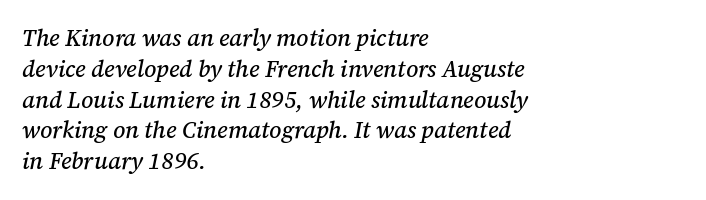
Q: Is the text italic (slanted)? A: Yes, it leans right by about 12 degrees.
Q: Is the text underlined? A: No.
Q: How is the paragraph aligned? A: Left-aligned.
Q: Is the spacing between letters normal or unusually wide? A: Normal.
Q: Is the spacing between lines tight, normal or loose? A: Normal.
